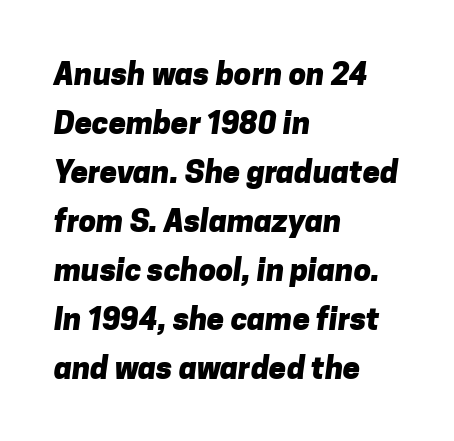
{"serif": "no", "bold": "yes", "weight": "heavy", "width": "normal", "stroke_contrast": "low", "x_height": "medium", "monospaced": "no", "underline": "no", "align": "left", "line_spacing": "normal", "line_spacing_ratio": 1.58, "letter_spacing": "normal", "letter_spacing_em": 0.0, "glyph_px": 31}
